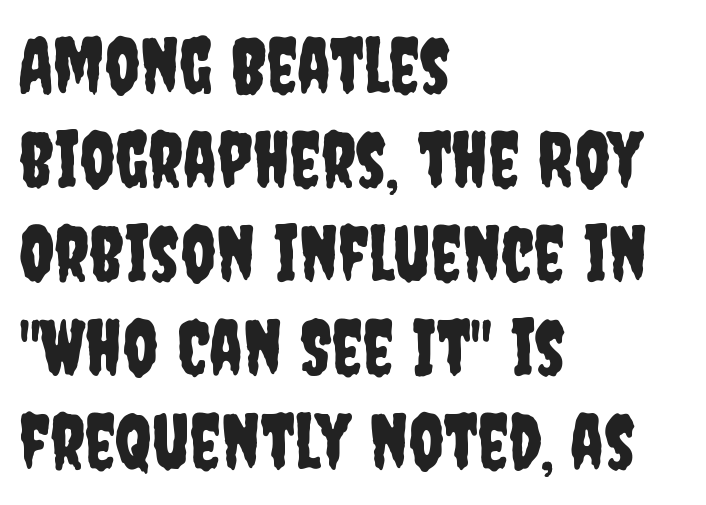
Anything drawn beneath the words? Only blank space. A typesetter would label this face a sans. Notice how the passage keeps a crisp vertical edge on the left only. Notice how the stems are strictly vertical — no italics here. The rendering uses natural spacing where letterforms have individual widths.
